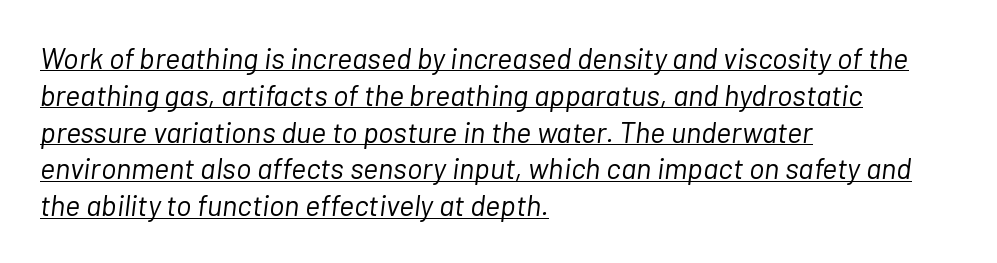
{"italic": "yes", "lean": "right", "slant_degrees": 7, "bold": "no", "weight": "light", "width": "normal", "stroke_contrast": "low", "x_height": "medium", "monospaced": "no", "underline": "yes", "align": "left", "line_spacing": "normal", "line_spacing_ratio": 1.27, "letter_spacing": "normal", "letter_spacing_em": 0.0, "glyph_px": 29}
